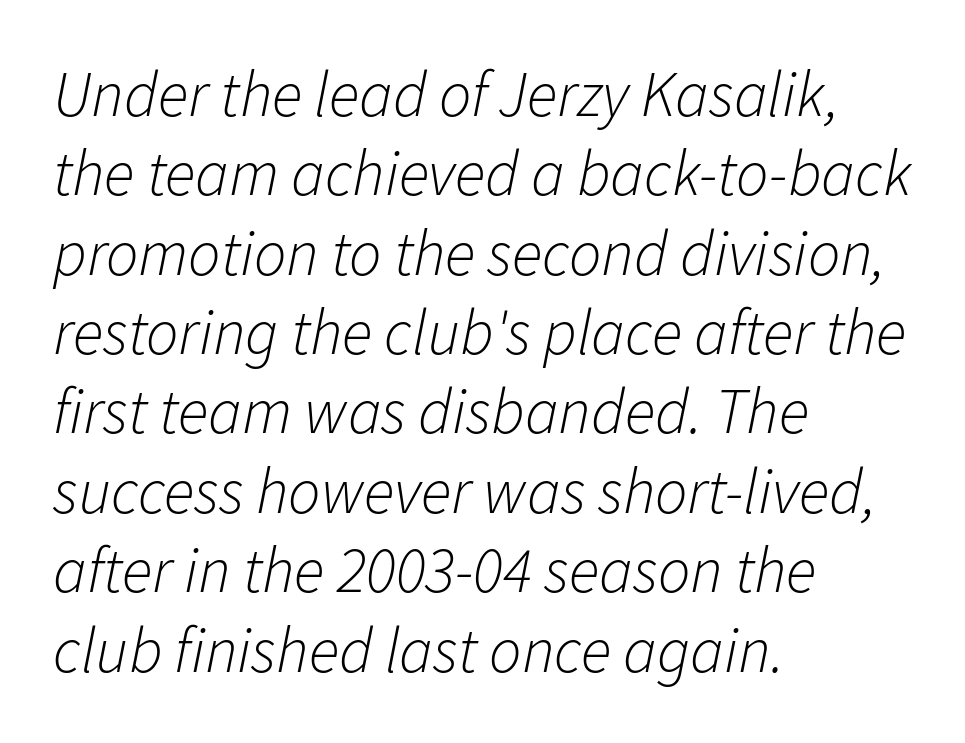
{"italic": "yes", "lean": "right", "slant_degrees": 11, "bold": "no", "weight": "light", "width": "normal", "stroke_contrast": "low", "x_height": "medium", "monospaced": "no", "underline": "no", "align": "left", "line_spacing_ratio": 1.24, "letter_spacing": "normal", "letter_spacing_em": 0.0, "glyph_px": 64}
